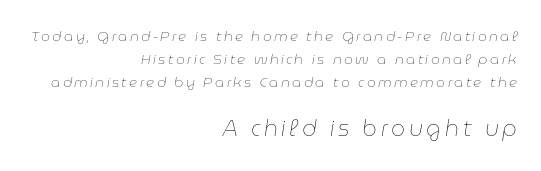
Observe the lean: these are italic letterforms. Compare the two chunks: the lower has the greater cap height. Visually the block forms a straight wall on the right and a jagged coastline on the left. Regarding leading, the lines here are spaced in the standard way.
